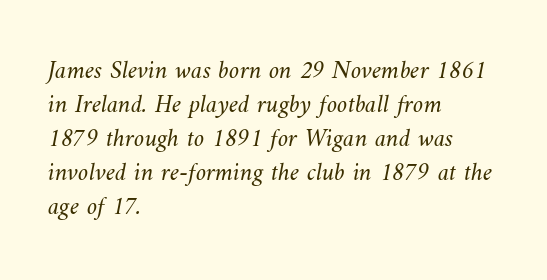
{"bold": "no", "underline": "no", "align": "left", "line_spacing": "normal", "line_spacing_ratio": 1.31, "letter_spacing": "normal", "letter_spacing_em": 0.0, "glyph_px": 26}
